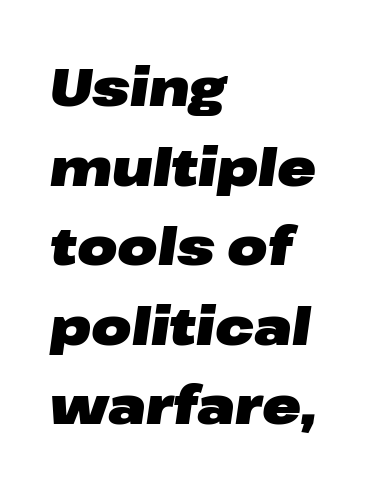
Q: Is the text bold? A: Yes.
Q: Is the text italic (slanted)? A: Yes, it leans right by about 8 degrees.
Q: Is the text underlined? A: No.
Q: How is the paragraph aligned? A: Left-aligned.
Q: Is the spacing between letters normal or unusually wide? A: Normal.
Q: Is the spacing between lines tight, normal or loose? A: Normal.
Q: Width (condensed, normal, or wide)? A: Wide.
Q: Stroke contrast? A: Low.
Q: x-height? A: Medium.
Q: Monospaced? A: No.
